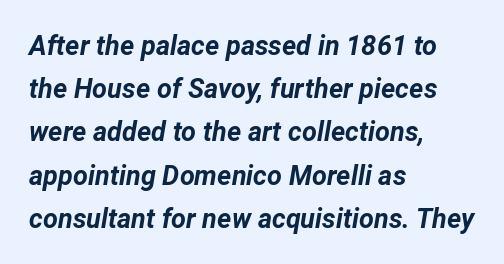
Quick note: interline space is typical. Emphasis by weight is at full strength: bold. In terms of posture, this sample is oblique. Glyph-to-glyph distance matches everyday printed text. Has an underline been added? It has not. The lines are quadded left.
